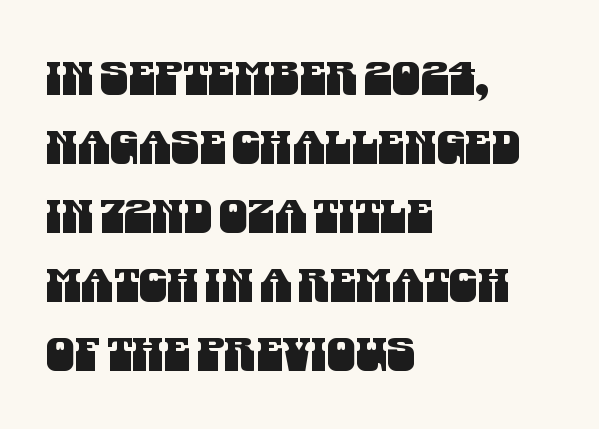
The image shows 46 px condensed sans-serif type; set left-aligned, normal line spacing (1.5x), normal letter spacing, not underlined; medium stroke contrast and a large x-height.
